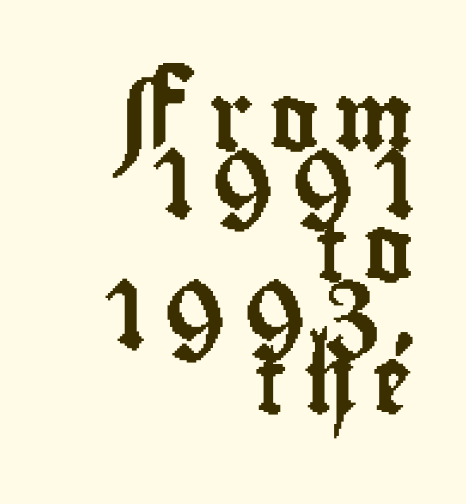
The image shows 67 px condensed sans-serif type, upright; set right-aligned, tight line spacing (0.98x), unusually wide letter spacing (+0.22 em), not underlined; low stroke contrast and a small x-height.
